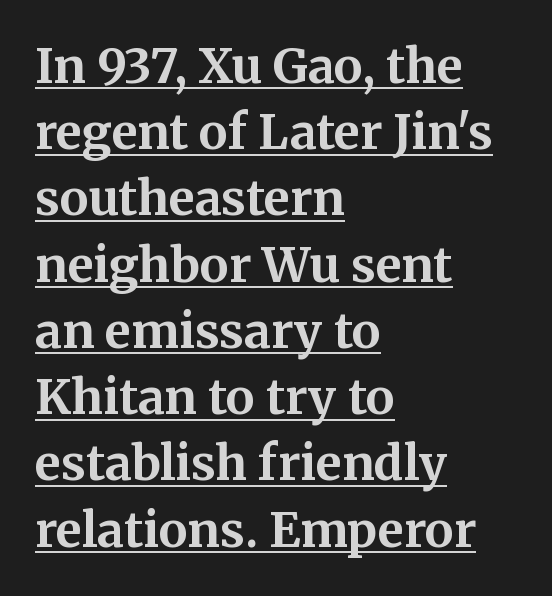
Q: Is the text bold? A: Yes.
Q: Is the text italic (slanted)? A: No, it is upright.
Q: Is the typeface a serif or a sans-serif typeface? A: Serif.
Q: Is the text underlined? A: Yes.
Q: How is the paragraph aligned? A: Left-aligned.
Q: Is the spacing between letters normal or unusually wide? A: Normal.
Q: Is the spacing between lines tight, normal or loose? A: Normal.
Q: Width (condensed, normal, or wide)? A: Normal.
Q: Stroke contrast? A: Medium.
Q: x-height? A: Medium.
Q: Monospaced? A: No.
